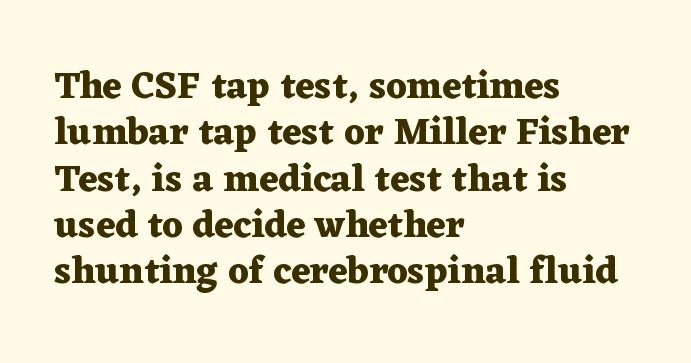
The image shows 38 px heavy, wide serif type, upright; set left-aligned, line spacing 1.22x, normal letter spacing, not underlined; medium stroke contrast and a medium x-height.
